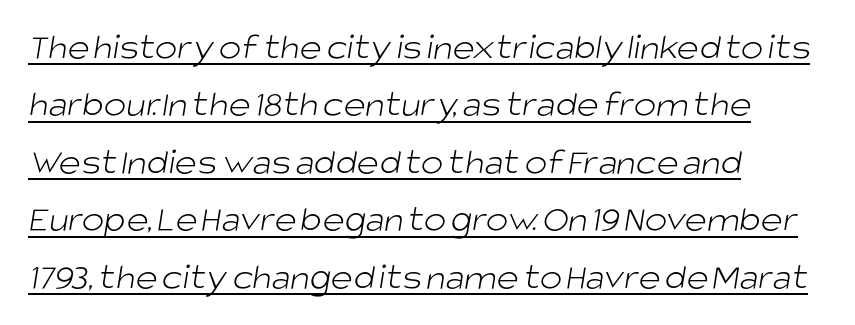
{"serif": "no", "bold": "no", "weight": "light", "width": "normal", "stroke_contrast": "low", "x_height": "large", "monospaced": "no", "underline": "yes", "align": "left", "line_spacing": "normal", "line_spacing_ratio": 1.51, "letter_spacing": "normal", "letter_spacing_em": 0.0, "glyph_px": 38}
